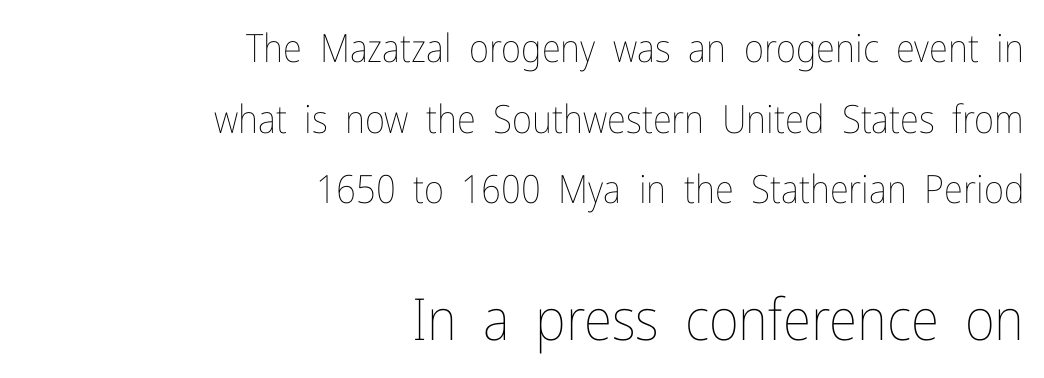
The image shows 58 px thin, condensed type, upright; set right-aligned, line spacing 1.81x, normal letter spacing, not underlined; the second (bottom) block is 1.49x larger; low stroke contrast and a medium x-height.
